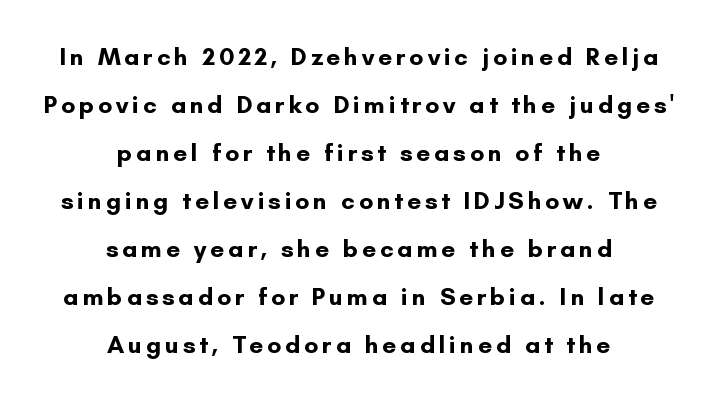
{"italic": "no", "bold": "yes", "underline": "no", "align": "center", "line_spacing": "loose", "line_spacing_ratio": 1.92, "glyph_px": 25}
